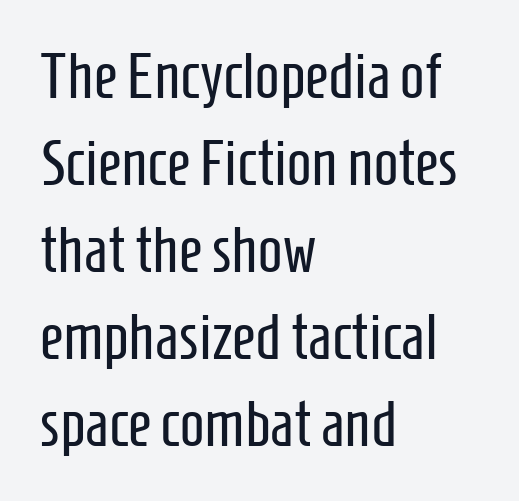
{"serif": "no", "italic": "no", "bold": "no", "weight": "regular", "width": "condensed", "stroke_contrast": "low", "x_height": "medium", "monospaced": "no", "underline": "no", "align": "left", "line_spacing": "normal", "line_spacing_ratio": 1.34, "letter_spacing": "normal", "letter_spacing_em": 0.0, "glyph_px": 65}
